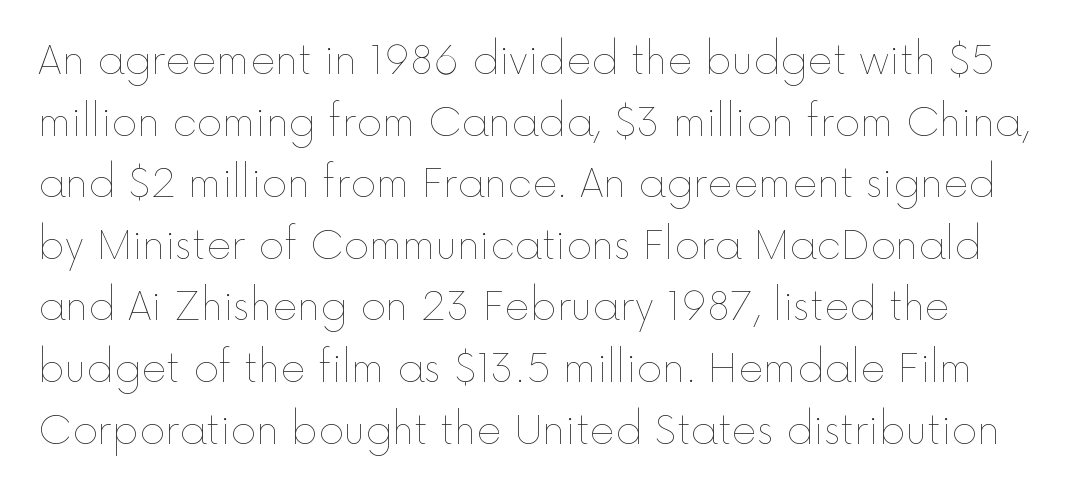
The rendering uses natural spacing where letterforms have individual widths. Style check: upright. The letterforms sit shoulder to shoulder at normal distance. The passage shown stacks its lines at a standard gap. The space beneath each line is pristine and unruled. A light-to-regular cut is what we see here.
